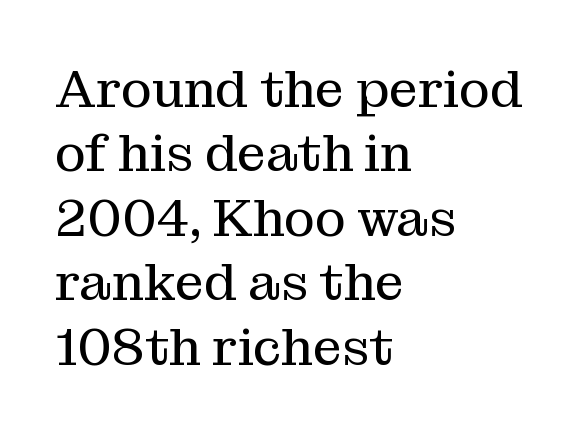
In terms of letterspacing, this is plain default setting. Stems and bowls with no extra thickness — not bold. Character widths vary here, with narrow letters taking less room than wide ones. The text block is weighted toward the left margin, trailing off unevenly rightward.
